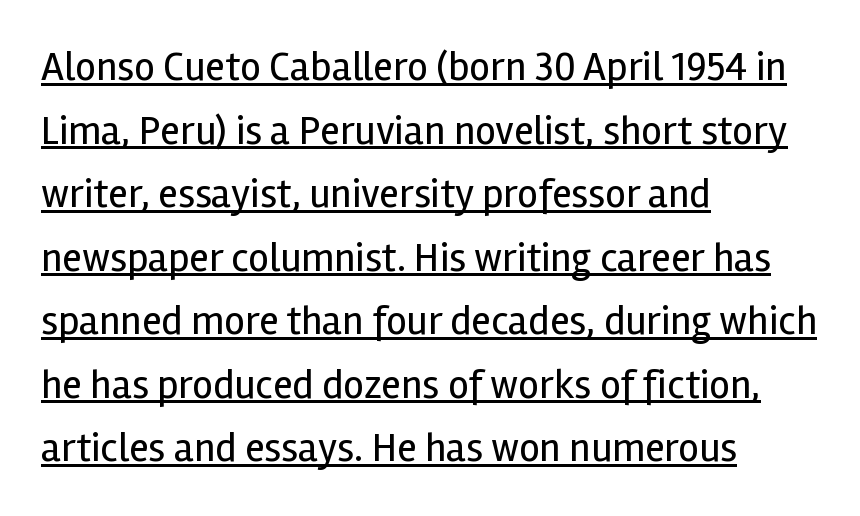
{"serif": "no", "italic": "no", "bold": "no", "weight": "regular", "width": "normal", "x_height": "medium", "monospaced": "no", "underline": "yes", "align": "left", "line_spacing": "normal", "line_spacing_ratio": 1.55, "letter_spacing": "normal", "letter_spacing_em": 0.0, "glyph_px": 41}
